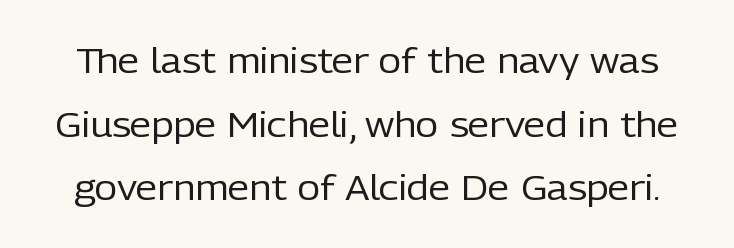
The image shows 35 px regular-weight sans-serif type, upright; set line spacing 1.82x, normal letter spacing, not underlined; low stroke contrast and a medium x-height.
